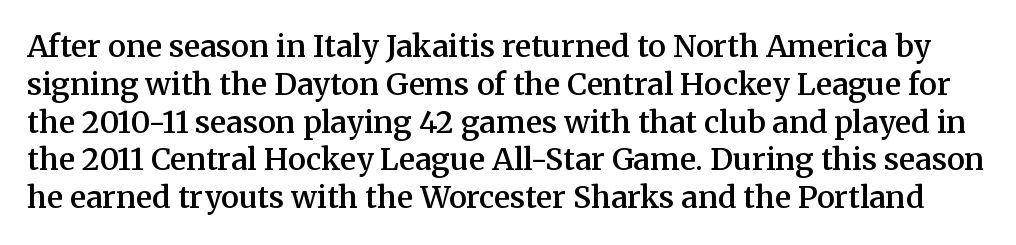
This is roman type, the default non-slanted kind. To sum up the face: it has serifs. The typesetting leans somewhat heavy: a semibold. A bare baseline throughout the passage. Each word holds together tightly as a unit, with standard inter-letter gaps. You could not count columns in this text — the font is proportionally spaced.
